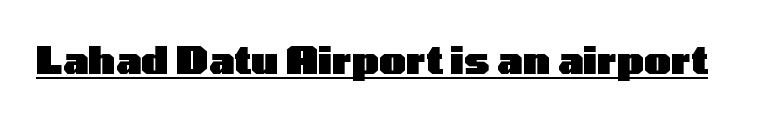
The image shows 38 px heavy, wide sans-serif type, upright; set normal letter spacing, underlined; low stroke contrast and a medium x-height.
